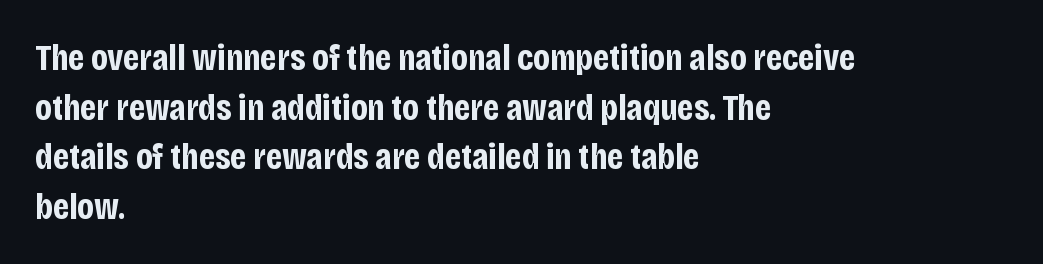
The image shows 37 px bold, condensed sans-serif type, upright; set left-aligned, normal line spacing (1.34x), normal letter spacing, not underlined; low stroke contrast and a large x-height.
